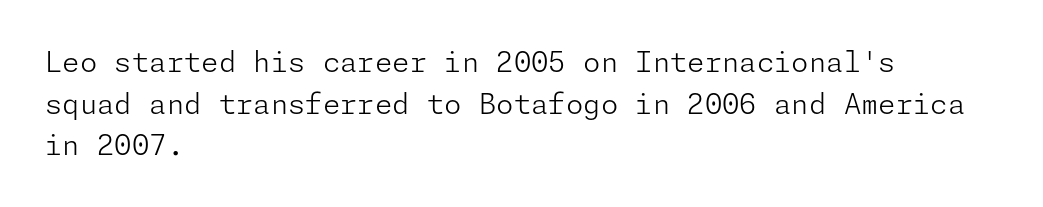
Between one letter and the next there's only the usual sliver of space. Font category for this specimen: sans-serif. Left-aligned paragraph, ragged on the right. Honestly, there is no underline to notice here at all.
